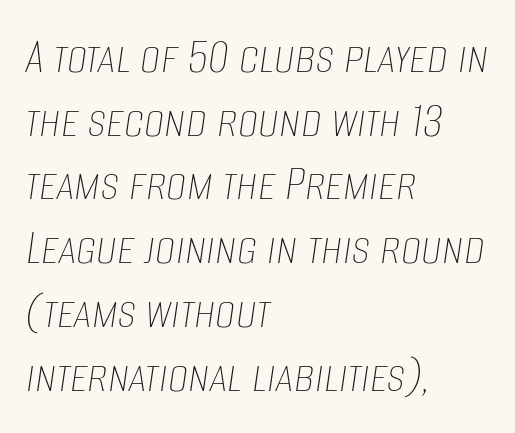
The image shows 51 px thin, condensed type, italic (leaning right); set left-aligned, normal line spacing (1.25x), normal letter spacing, not underlined; low stroke contrast and a large x-height.
